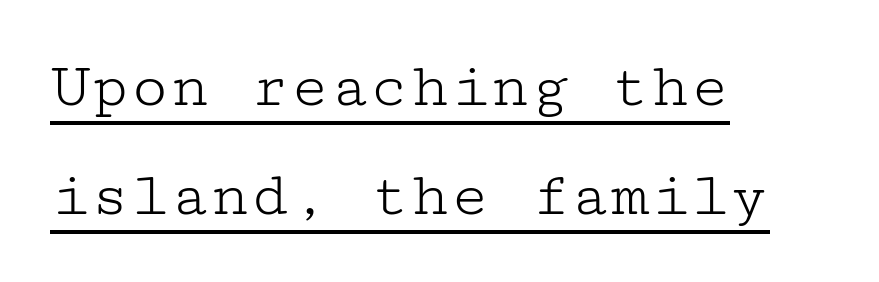
Each word holds together tightly as a unit, with standard inter-letter gaps. Counters stay open thanks to moderate or lighter strokes. Classification — serif. The leading is moderate, giving the passage an even texture. This rendering uses left alignment, leaving the right contour irregular. Unlike italic type, these characters show no tilt at all.
